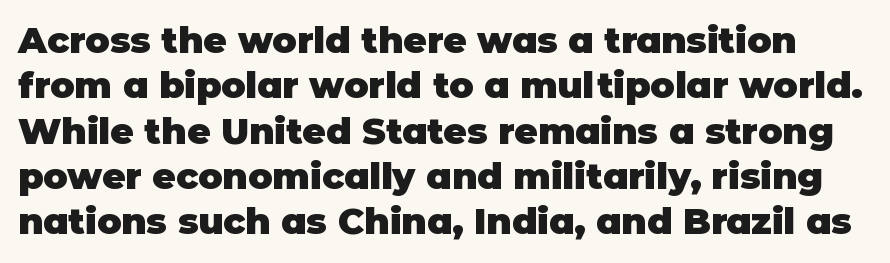
The image shows 36 px heavy sans-serif type, upright; set normal line spacing (1.26x), normal letter spacing, not underlined; low stroke contrast and a large x-height.
